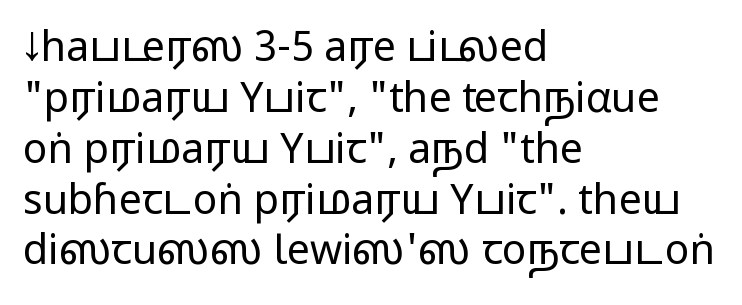
{"serif": "no", "italic": "no", "bold": "no", "weight": "regular", "width": "wide", "stroke_contrast": "low", "x_height": "medium", "monospaced": "no", "underline": "no", "align": "left", "line_spacing_ratio": 1.24, "letter_spacing": "normal", "letter_spacing_em": 0.0, "glyph_px": 41}
